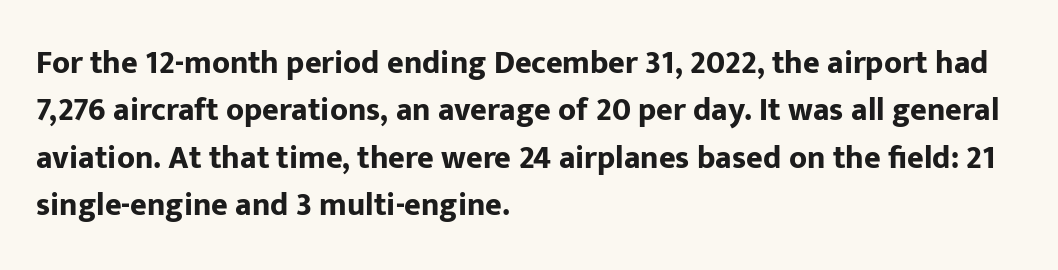
Q: Is the text bold? A: Yes.
Q: Is the text italic (slanted)? A: No, it is upright.
Q: Is the typeface a serif or a sans-serif typeface? A: Sans-serif.
Q: Is the text underlined? A: No.
Q: How is the paragraph aligned? A: Left-aligned.
Q: Is the spacing between letters normal or unusually wide? A: Normal.
Q: Is the spacing between lines tight, normal or loose? A: Normal.
Q: Width (condensed, normal, or wide)? A: Normal.
Q: Stroke contrast? A: Low.
Q: x-height? A: Medium.
Q: Monospaced? A: No.
